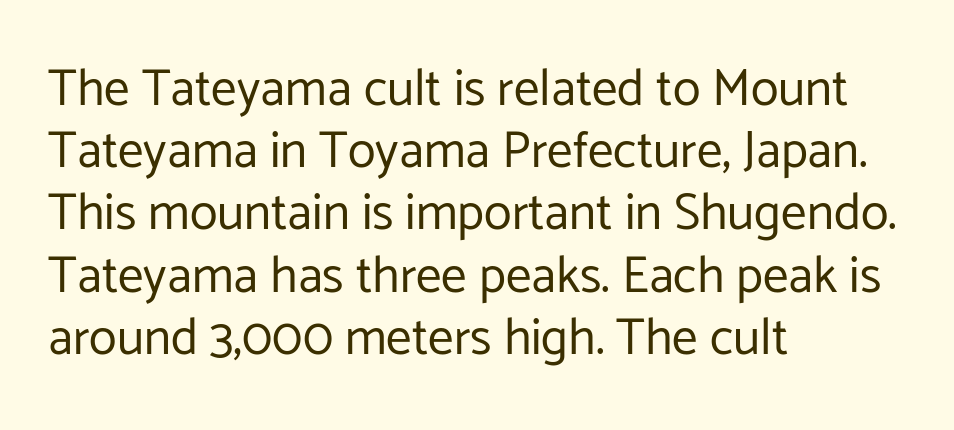
Q: Is the text bold? A: No.
Q: Is the text italic (slanted)? A: No, it is upright.
Q: Is the typeface a serif or a sans-serif typeface? A: Sans-serif.
Q: Is the text underlined? A: No.
Q: How is the paragraph aligned? A: Left-aligned.
Q: Is the spacing between letters normal or unusually wide? A: Normal.
Q: Width (condensed, normal, or wide)? A: Normal.
Q: Stroke contrast? A: Low.
Q: x-height? A: Medium.
Q: Monospaced? A: No.
